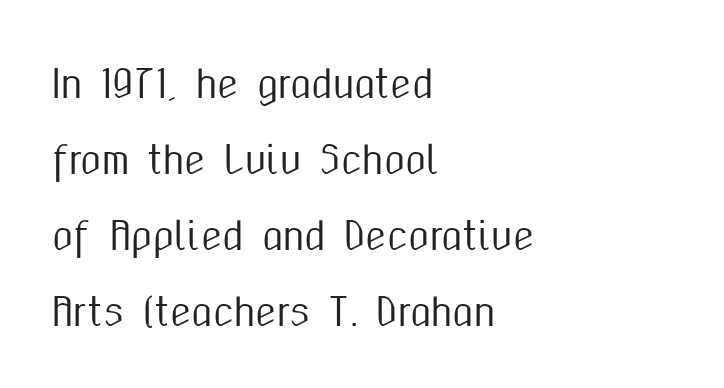
Q: Is the text italic (slanted)? A: No, it is upright.
Q: Is the typeface a serif or a sans-serif typeface? A: Sans-serif.
Q: Is the text underlined? A: No.
Q: How is the paragraph aligned? A: Left-aligned.
Q: Is the spacing between letters normal or unusually wide? A: Normal.
Q: Is the spacing between lines tight, normal or loose? A: Loose.
Q: Width (condensed, normal, or wide)? A: Condensed.
Q: Stroke contrast? A: Medium.
Q: x-height? A: Medium.
Q: Monospaced? A: No.
